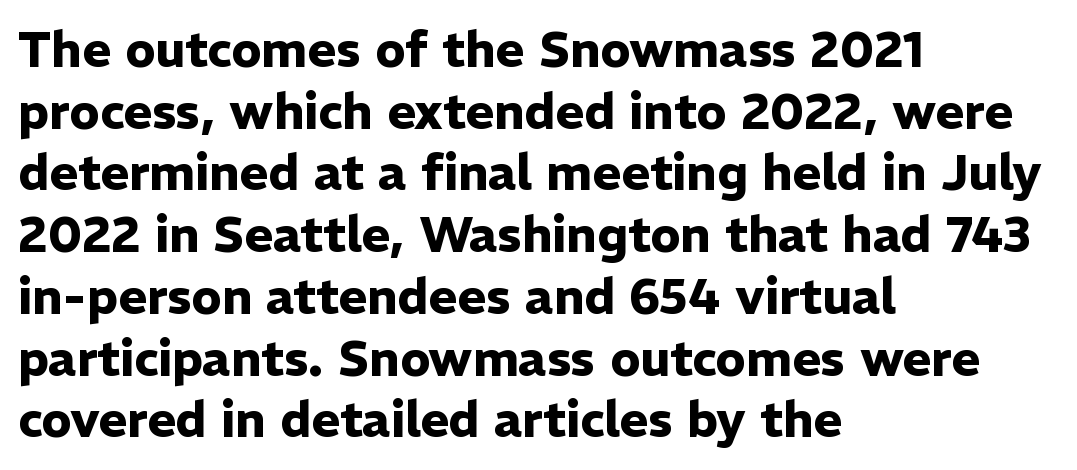
Is the block centered? No — it sits flush against the left margin. Think of a printed novel: that variable character pitch is what you see here. Underlining? Definitely not there. Typesetter's note: full bold, strokes at maximum text heaviness. Posture: upright roman.
